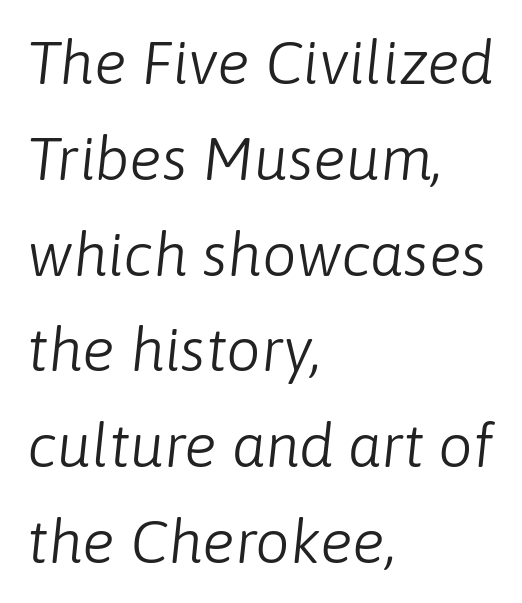
{"italic": "yes", "lean": "right", "slant_degrees": 6, "bold": "no", "weight": "light", "width": "normal", "stroke_contrast": "low", "x_height": "medium", "monospaced": "no", "underline": "no", "align": "left", "line_spacing": "normal", "line_spacing_ratio": 1.57, "letter_spacing": "normal", "letter_spacing_em": 0.0, "glyph_px": 61}
